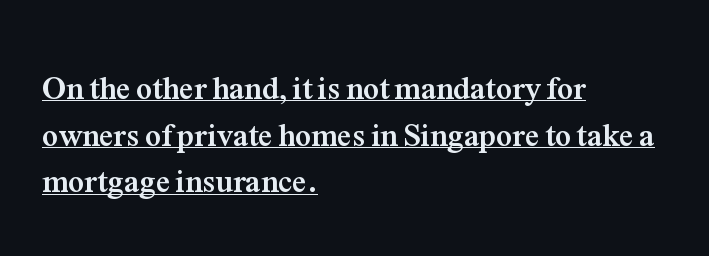
Q: Is the text bold? A: Yes.
Q: Is the text italic (slanted)? A: No, it is upright.
Q: Is the typeface a serif or a sans-serif typeface? A: Serif.
Q: Is the text underlined? A: Yes.
Q: How is the paragraph aligned? A: Left-aligned.
Q: Is the spacing between letters normal or unusually wide? A: Normal.
Q: Is the spacing between lines tight, normal or loose? A: Normal.
Q: Width (condensed, normal, or wide)? A: Normal.
Q: Stroke contrast? A: Medium.
Q: x-height? A: Medium.
Q: Monospaced? A: No.
